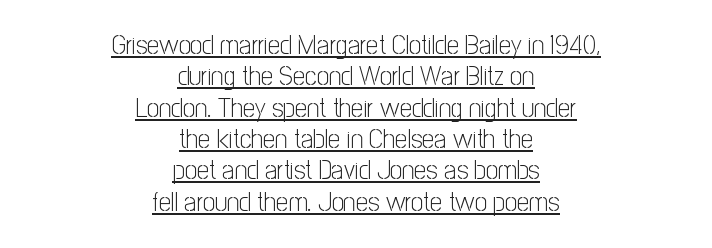
The image shows 27 px text type, upright; set centered, line spacing 1.16x, normal letter spacing, underlined.
